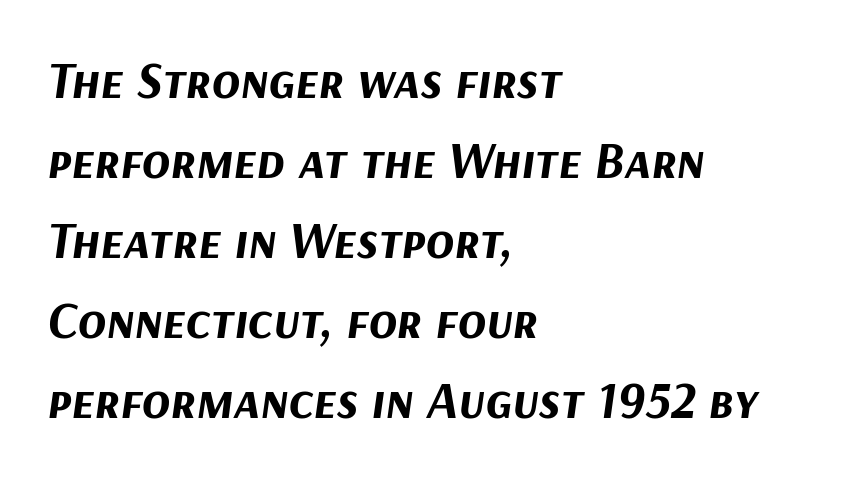
Q: Is the text bold? A: Yes.
Q: Is the text italic (slanted)? A: Yes, it leans right by about 9 degrees.
Q: Is the text underlined? A: No.
Q: How is the paragraph aligned? A: Left-aligned.
Q: Is the spacing between letters normal or unusually wide? A: Normal.
Q: Is the spacing between lines tight, normal or loose? A: Normal.
Q: Width (condensed, normal, or wide)? A: Normal.
Q: Stroke contrast? A: Medium.
Q: x-height? A: Medium.
Q: Monospaced? A: No.
